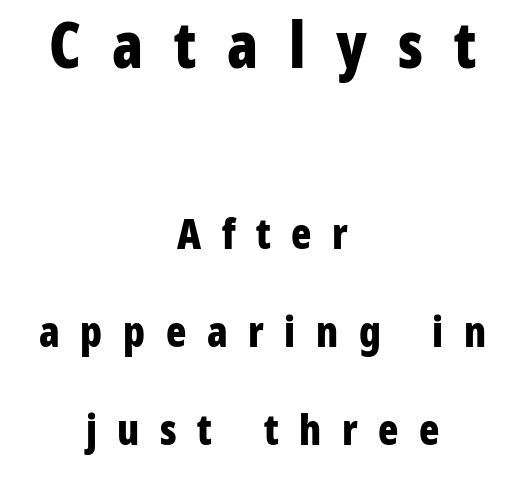
Q: Is the text bold? A: Yes.
Q: Is the text italic (slanted)? A: No, it is upright.
Q: Is the typeface a serif or a sans-serif typeface? A: Sans-serif.
Q: Is the text underlined? A: No.
Q: How is the paragraph aligned? A: Centered.
Q: Is the spacing between letters normal or unusually wide? A: Unusually wide.
Q: Is the spacing between lines tight, normal or loose? A: Loose.
Q: Which block of text is set in a larger size, the first (top) or the second (bottom)? A: The first (top) one.
Q: Width (condensed, normal, or wide)? A: Condensed.
Q: Stroke contrast? A: Low.
Q: x-height? A: Medium.
Q: Monospaced? A: No.
